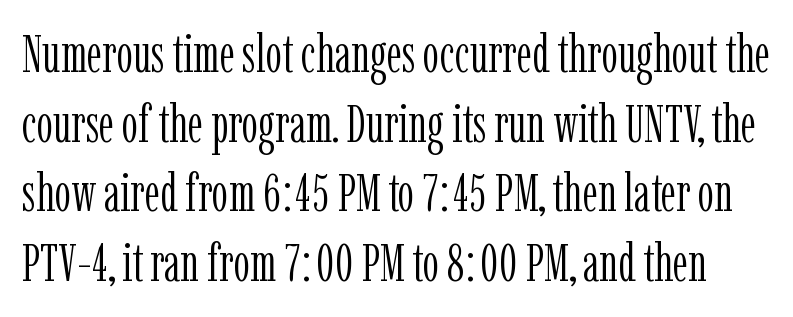
The image shows 52 px light, condensed serif type, upright; set normal line spacing (1.34x), normal letter spacing, not underlined; low stroke contrast and a medium x-height.
